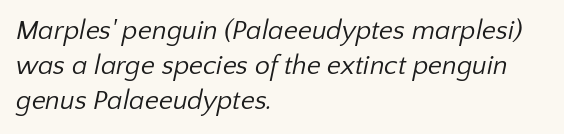
{"bold": "no", "underline": "no", "align": "left", "line_spacing": "normal", "line_spacing_ratio": 1.3, "letter_spacing": "normal", "letter_spacing_em": 0.0, "glyph_px": 27}
